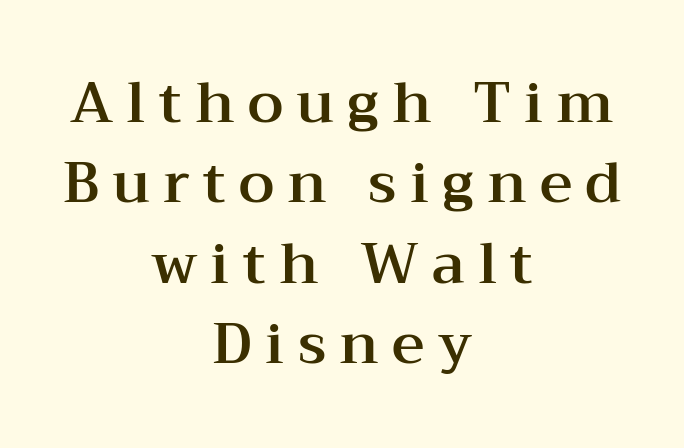
{"serif": "yes", "italic": "no", "width": "wide", "stroke_contrast": "medium", "x_height": "medium", "monospaced": "no", "underline": "no", "align": "center", "line_spacing": "normal", "line_spacing_ratio": 1.41, "letter_spacing": "wide", "letter_spacing_em": 0.23, "glyph_px": 57}
